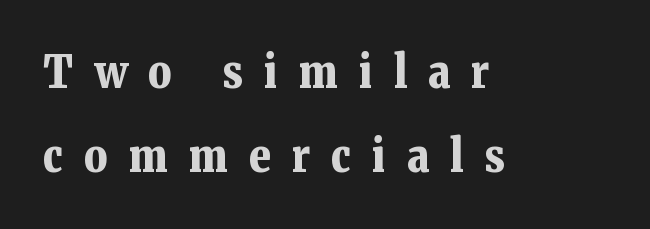
{"serif": "yes", "italic": "no", "bold": "yes", "weight": "bold", "width": "normal", "stroke_contrast": "low", "x_height": "medium", "monospaced": "no", "underline": "no", "align": "left", "line_spacing_ratio": 1.87, "letter_spacing": "wide", "letter_spacing_em": 0.47, "glyph_px": 45}
